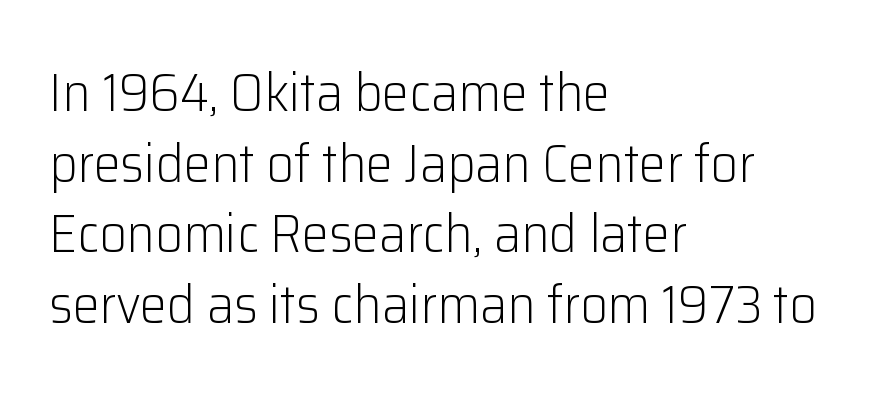
{"serif": "no", "italic": "no", "bold": "no", "weight": "light", "width": "normal", "stroke_contrast": "low", "x_height": "medium", "monospaced": "no", "underline": "no", "align": "left", "line_spacing": "normal", "line_spacing_ratio": 1.31, "letter_spacing": "normal", "letter_spacing_em": 0.0, "glyph_px": 54}
